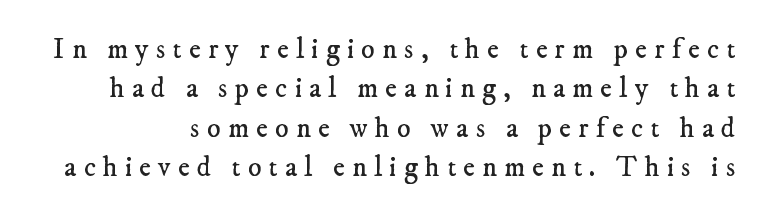
The image shows 28 px regular-weight serif type; set normal line spacing (1.41x), unusually wide letter spacing (+0.26 em), not underlined; low stroke contrast and a small x-height.
